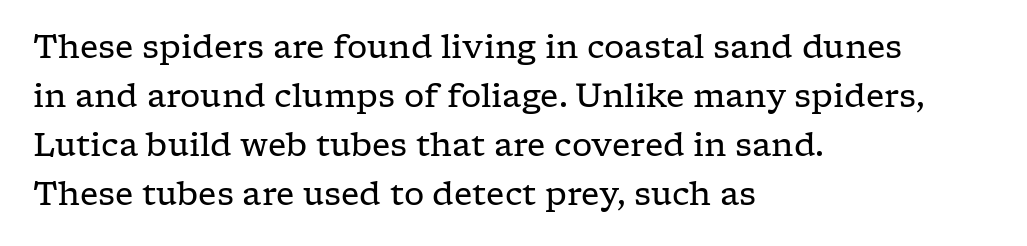
The image shows 32 px regular-weight, wide serif type, upright; set left-aligned, normal line spacing (1.53x), normal letter spacing, not underlined; low stroke contrast and a medium x-height.
